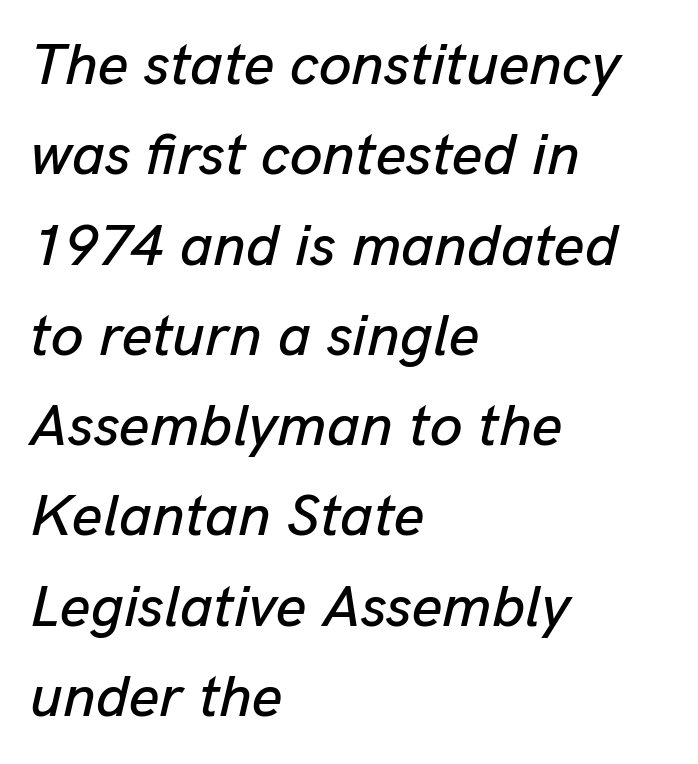
{"italic": "yes", "lean": "right", "slant_degrees": 13, "width": "normal", "stroke_contrast": "low", "x_height": "medium", "monospaced": "no", "underline": "no", "align": "left", "line_spacing": "normal", "line_spacing_ratio": 1.53, "letter_spacing": "normal", "letter_spacing_em": 0.0, "glyph_px": 59}
